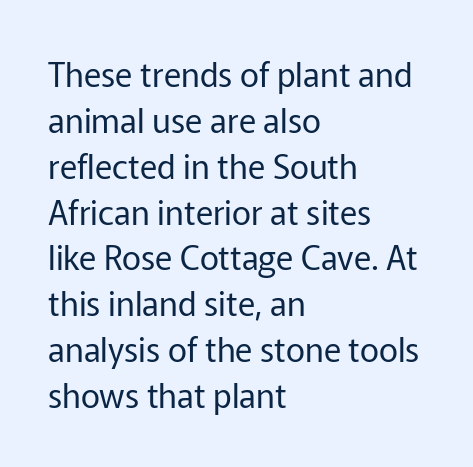
{"serif": "no", "italic": "no", "bold": "no", "weight": "regular", "width": "normal", "stroke_contrast": "low", "x_height": "medium", "monospaced": "no", "underline": "no", "align": "left", "line_spacing": "normal", "line_spacing_ratio": 1.39, "letter_spacing": "normal", "letter_spacing_em": 0.0, "glyph_px": 33}
